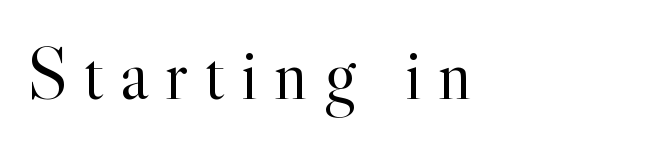
{"serif": "yes", "italic": "no", "bold": "no", "weight": "light", "width": "normal", "x_height": "small", "monospaced": "no", "underline": "no", "align": "left", "letter_spacing": "wide", "letter_spacing_em": 0.22, "glyph_px": 74}
